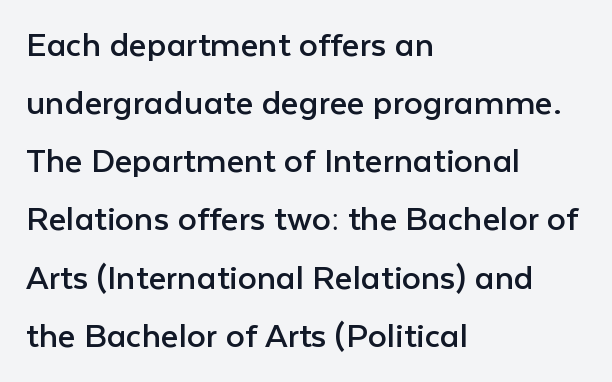
The lines in this sample share a left origin and differ only in where they stop. The face used here is a sans, in the tradition of grotesques and geometrics. This sample has the flowing, uneven cadence of proportional lettering. The strokes carry an ordinary text weight at most. The rows are spaced the way most documents space them.
